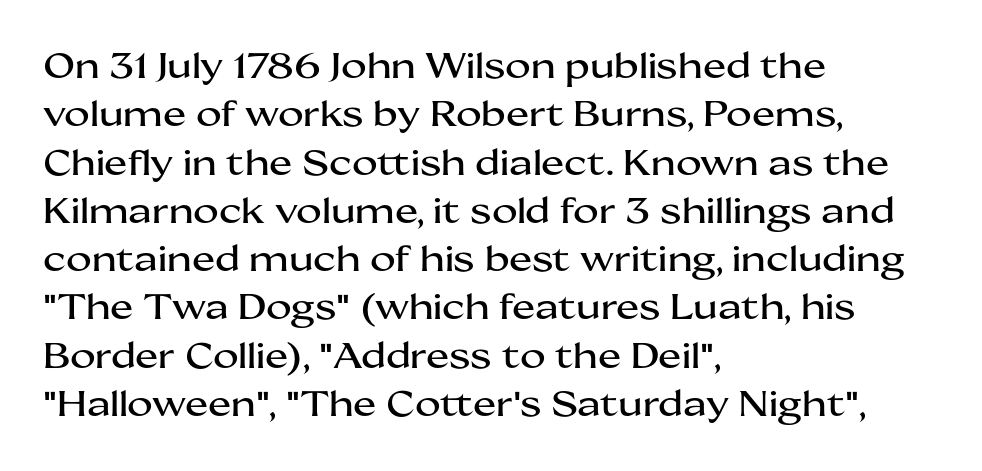
Does extra space separate the letters? No, they use regular spacing. Here the designer chose a conventional face with non-uniform glyph widths. Vertically, the passage feels balanced, rows spaced as you'd expect. This is the regular roman posture of the typeface.
